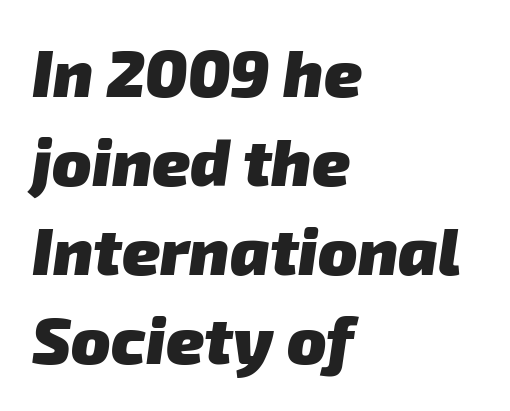
The image shows 65 px heavy sans-serif type; set left-aligned, normal line spacing (1.37x), normal letter spacing, not underlined; low stroke contrast and a medium x-height.
